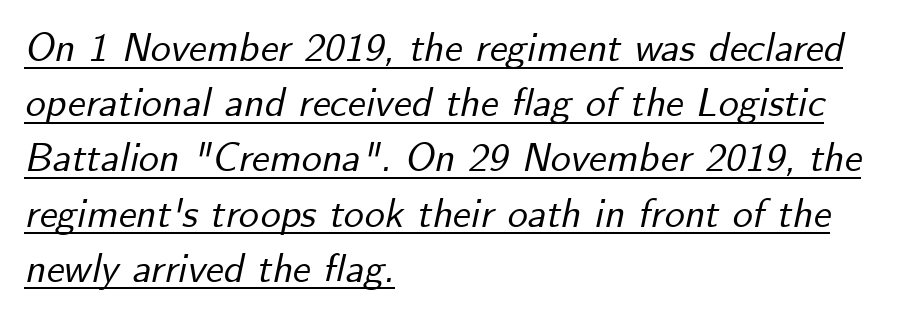
The image shows 40 px text type, italic (leaning right); set left-aligned, normal line spacing (1.38x), normal letter spacing, underlined; low stroke contrast and a small x-height.
